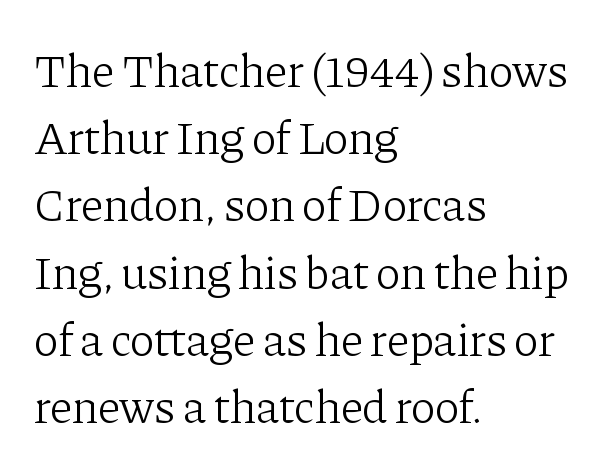
Q: Is the text bold? A: No.
Q: Is the text italic (slanted)? A: No, it is upright.
Q: Is the typeface a serif or a sans-serif typeface? A: Serif.
Q: Is the text underlined? A: No.
Q: How is the paragraph aligned? A: Left-aligned.
Q: Is the spacing between letters normal or unusually wide? A: Normal.
Q: Is the spacing between lines tight, normal or loose? A: Normal.
Q: Width (condensed, normal, or wide)? A: Normal.
Q: Stroke contrast? A: Low.
Q: x-height? A: Medium.
Q: Monospaced? A: No.
